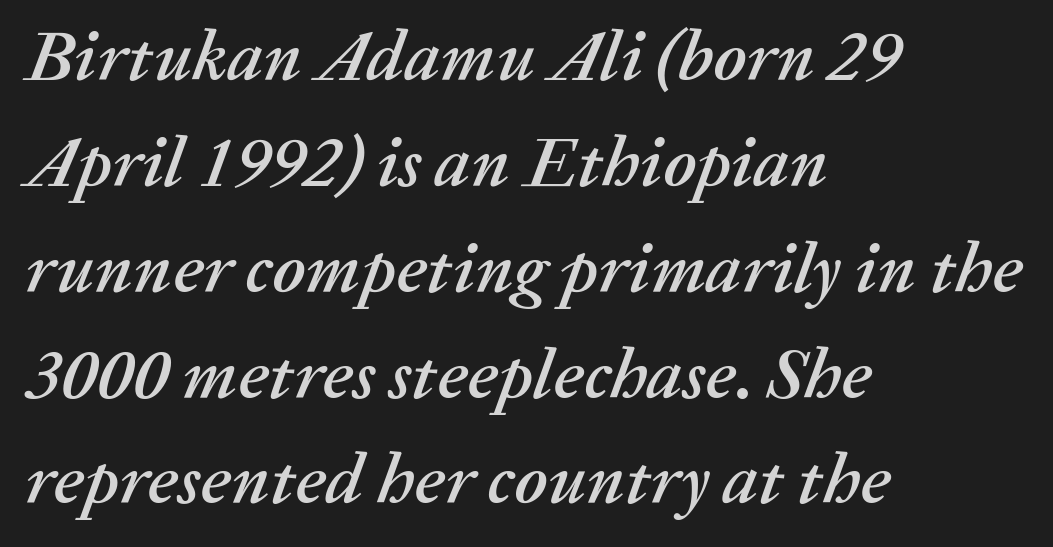
{"italic": "yes", "lean": "right", "slant_degrees": 20, "width": "normal", "stroke_contrast": "medium", "x_height": "medium", "monospaced": "no", "underline": "no", "align": "left", "line_spacing": "normal", "line_spacing_ratio": 1.47, "letter_spacing": "normal", "letter_spacing_em": 0.0, "glyph_px": 72}
